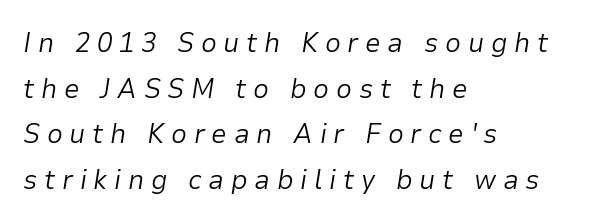
Q: Is the text bold? A: No.
Q: Is the text italic (slanted)? A: Yes, it leans right by about 9 degrees.
Q: Is the text underlined? A: No.
Q: How is the paragraph aligned? A: Left-aligned.
Q: Is the spacing between letters normal or unusually wide? A: Unusually wide.
Q: Is the spacing between lines tight, normal or loose? A: Normal.
Q: Width (condensed, normal, or wide)? A: Normal.
Q: Stroke contrast? A: Low.
Q: x-height? A: Medium.
Q: Monospaced? A: No.
